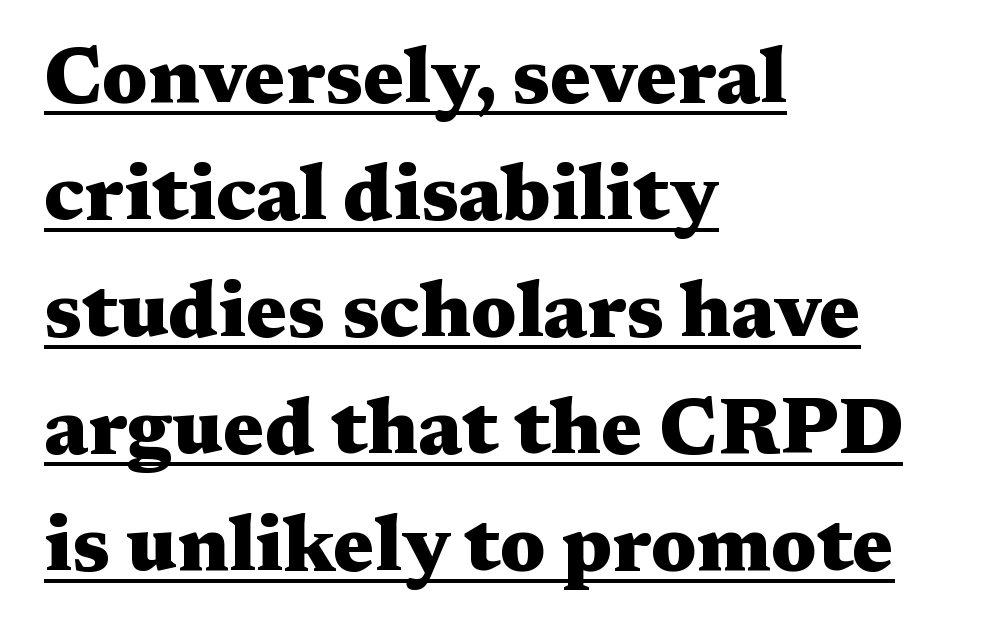
{"serif": "yes", "italic": "no", "bold": "yes", "weight": "heavy", "width": "wide", "stroke_contrast": "medium", "x_height": "medium", "monospaced": "no", "underline": "yes", "align": "left", "line_spacing": "normal", "line_spacing_ratio": 1.5, "letter_spacing": "normal", "letter_spacing_em": 0.0, "glyph_px": 78}
